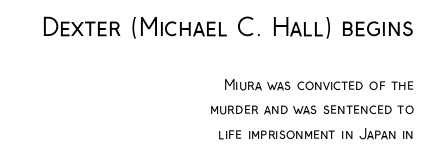
{"italic": "no", "bold": "no", "underline": "no", "align": "right", "line_spacing_ratio": 1.77, "letter_spacing": "normal", "letter_spacing_em": 0.0, "larger_block": "first", "size_ratio": 1.71, "glyph_px": 24}
